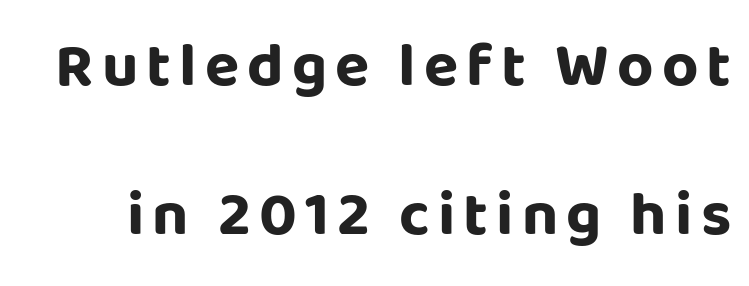
{"serif": "no", "italic": "no", "bold": "yes", "weight": "bold", "width": "normal", "stroke_contrast": "low", "x_height": "large", "monospaced": "no", "underline": "no", "line_spacing": "loose", "line_spacing_ratio": 2.36, "glyph_px": 63}
